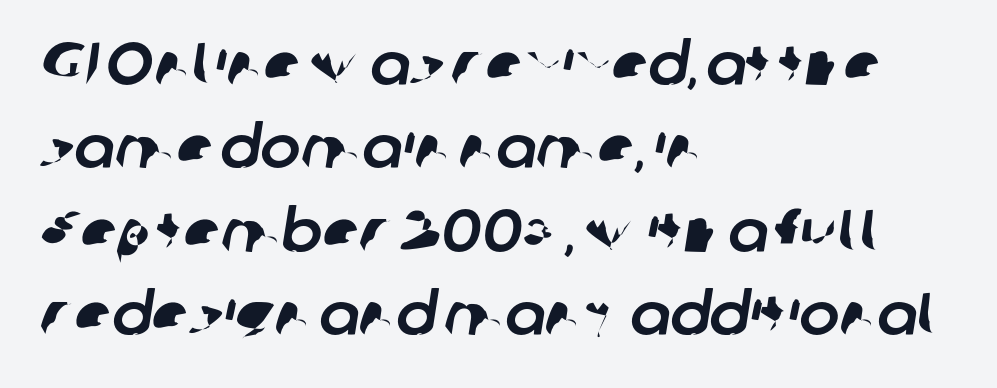
Do the characters align in a grid? No, the font is proportional. The letters sit at their default tracking, neither squeezed nor spread. Typographically, this falls in the sans-serif category. Quick note: interline space is typical. Left-aligned paragraph, ragged on the right.
